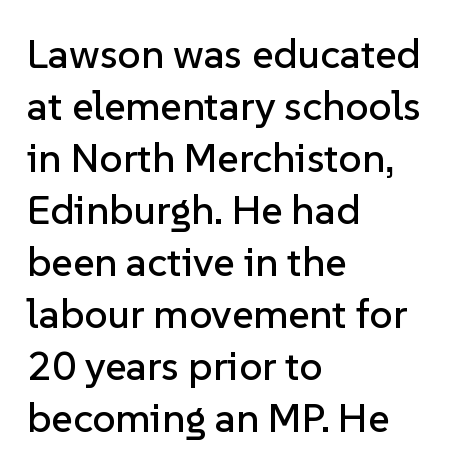
Q: Is the text italic (slanted)? A: No, it is upright.
Q: Is the typeface a serif or a sans-serif typeface? A: Sans-serif.
Q: Is the text underlined? A: No.
Q: How is the paragraph aligned? A: Left-aligned.
Q: Is the spacing between letters normal or unusually wide? A: Normal.
Q: Is the spacing between lines tight, normal or loose? A: Normal.
Q: Width (condensed, normal, or wide)? A: Normal.
Q: Stroke contrast? A: Low.
Q: x-height? A: Medium.
Q: Monospaced? A: No.
